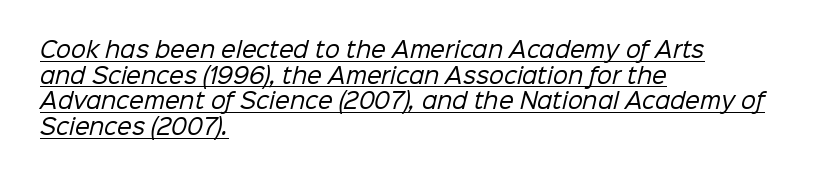
The strokes are not fattened; the text isn't bold. Layout note: lines flush left. In terms of letterspacing, this is plain default setting. Underlining? Definitely there.
